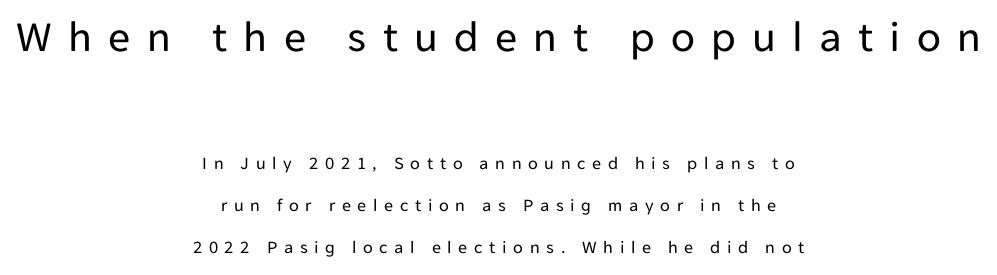
A typesetter would call this leading open, well beyond the default. Display-style spreading of the glyphs; the letterfit is very open. Every row of glyphs is offset so its center matches the block's center. Is the lower block the larger one? No — the upper block carries the bigger type.
